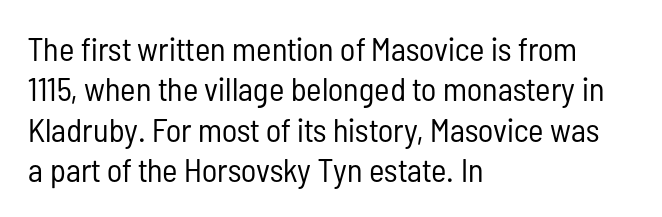
{"serif": "no", "italic": "no", "bold": "no", "weight": "regular", "width": "condensed", "stroke_contrast": "low", "x_height": "medium", "monospaced": "no", "underline": "no", "align": "left", "line_spacing_ratio": 1.22, "letter_spacing": "normal", "letter_spacing_em": 0.0, "glyph_px": 33}
